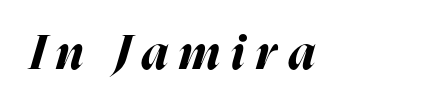
The image shows 48 px bold type, italic (leaning right); set unusually wide letter spacing (+0.23 em), not underlined; high stroke contrast and a medium x-height.
